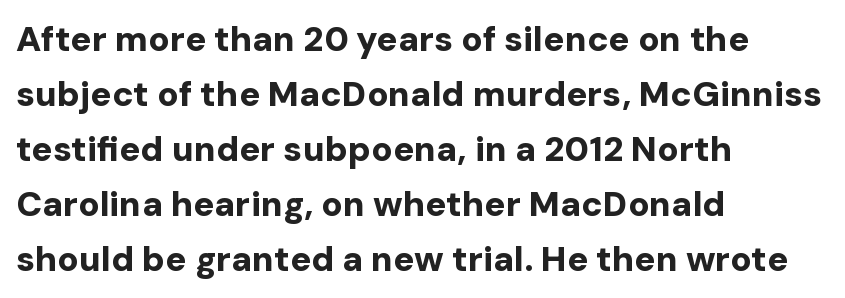
Q: Is the text bold? A: Yes.
Q: Is the text italic (slanted)? A: No, it is upright.
Q: Is the typeface a serif or a sans-serif typeface? A: Sans-serif.
Q: Is the text underlined? A: No.
Q: How is the paragraph aligned? A: Left-aligned.
Q: Is the spacing between letters normal or unusually wide? A: Normal.
Q: Is the spacing between lines tight, normal or loose? A: Normal.
Q: Width (condensed, normal, or wide)? A: Normal.
Q: Stroke contrast? A: Low.
Q: x-height? A: Medium.
Q: Monospaced? A: No.
